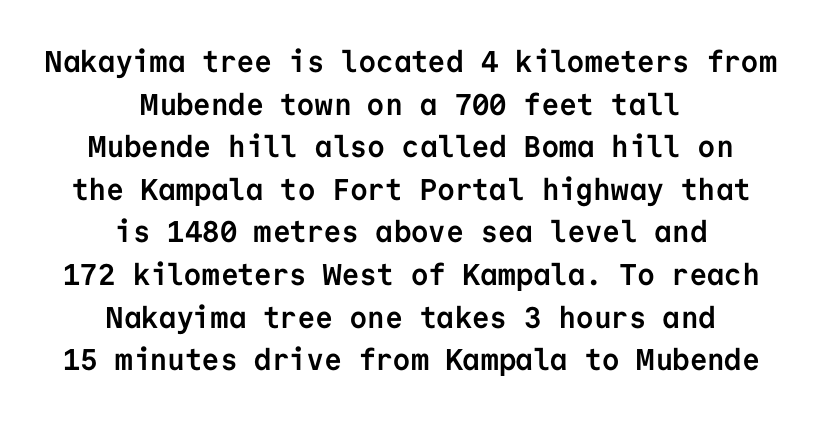
The image shows 30 px semibold sans-serif type, upright, monospaced; set centered, normal line spacing (1.42x), normal letter spacing, not underlined; low stroke contrast and a medium x-height.
